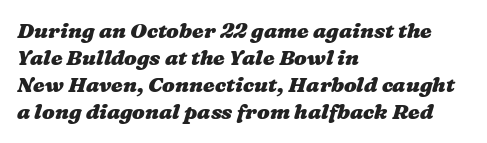
Q: Is the text bold? A: Yes.
Q: Is the text underlined? A: No.
Q: How is the paragraph aligned? A: Left-aligned.
Q: Is the spacing between letters normal or unusually wide? A: Normal.
Q: Is the spacing between lines tight, normal or loose? A: Normal.
